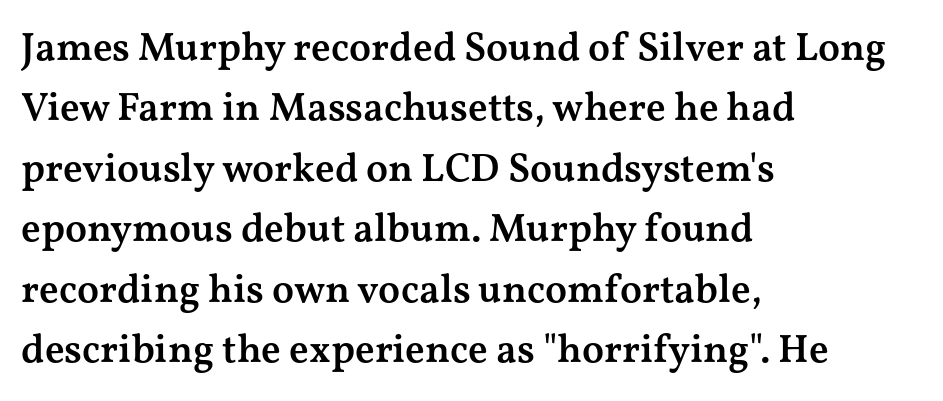
Weight: semibold (demi). The foot of each line stays bare and open. Look at the tracking — it's just the regular setting, nothing added. Proportional: the letters do not fall into vertical columns. What kind of face is this? One with serifs. Notice how descenders clear the ascenders below comfortably — that's standard leading.
